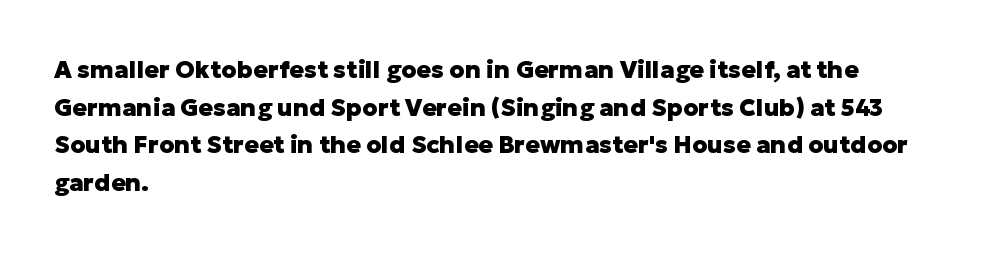
Heavy, bold letterforms. Quick note: underline off. The space between consecutive lines is moderate. This is roman type, the default non-slanted kind. The compositor pushed each line to the left boundary.
